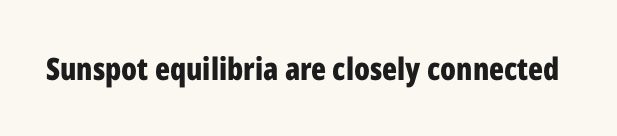
Q: Is the text bold? A: Yes.
Q: Is the text italic (slanted)? A: No, it is upright.
Q: Is the typeface a serif or a sans-serif typeface? A: Sans-serif.
Q: Is the text underlined? A: No.
Q: Is the spacing between letters normal or unusually wide? A: Normal.
Q: Width (condensed, normal, or wide)? A: Condensed.
Q: Stroke contrast? A: Low.
Q: x-height? A: Medium.
Q: Monospaced? A: No.
